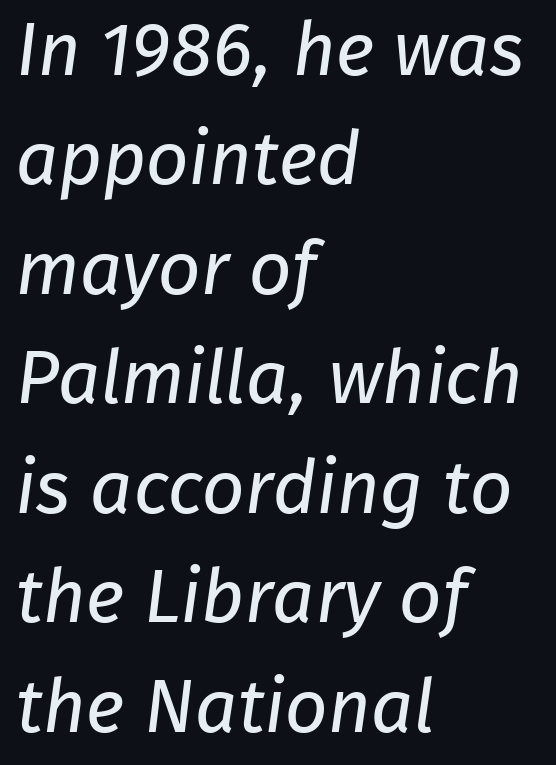
Q: Is the text bold? A: No.
Q: Is the typeface a serif or a sans-serif typeface? A: Sans-serif.
Q: Is the text underlined? A: No.
Q: How is the paragraph aligned? A: Left-aligned.
Q: Is the spacing between letters normal or unusually wide? A: Normal.
Q: Is the spacing between lines tight, normal or loose? A: Normal.
Q: Width (condensed, normal, or wide)? A: Normal.
Q: Stroke contrast? A: Low.
Q: x-height? A: Medium.
Q: Monospaced? A: No.
